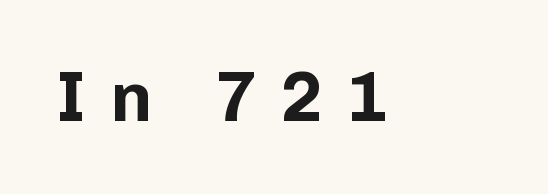
Q: Is the text bold? A: Yes.
Q: Is the text italic (slanted)? A: No, it is upright.
Q: Is the typeface a serif or a sans-serif typeface? A: Sans-serif.
Q: Is the text underlined? A: No.
Q: Is the spacing between letters normal or unusually wide? A: Unusually wide.
Q: Width (condensed, normal, or wide)? A: Normal.
Q: Stroke contrast? A: Low.
Q: x-height? A: Medium.
Q: Monospaced? A: No.
